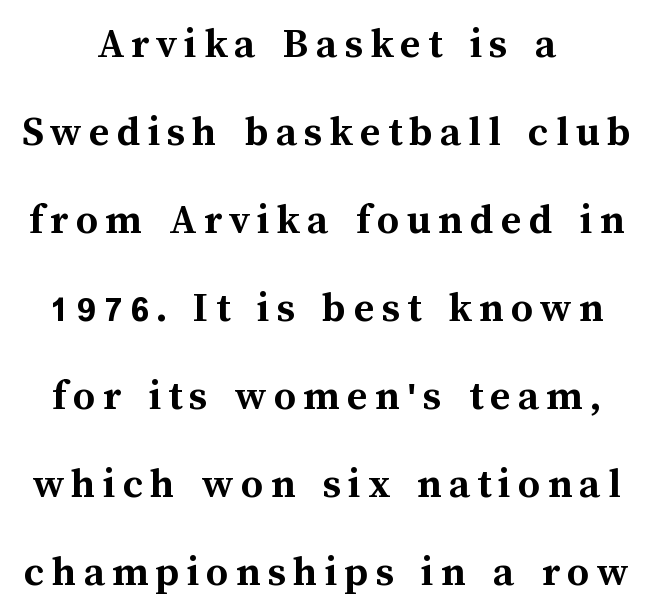
The image shows 44 px semibold type, upright; set loose line spacing (2.0x), not underlined; medium stroke contrast and a medium x-height.
